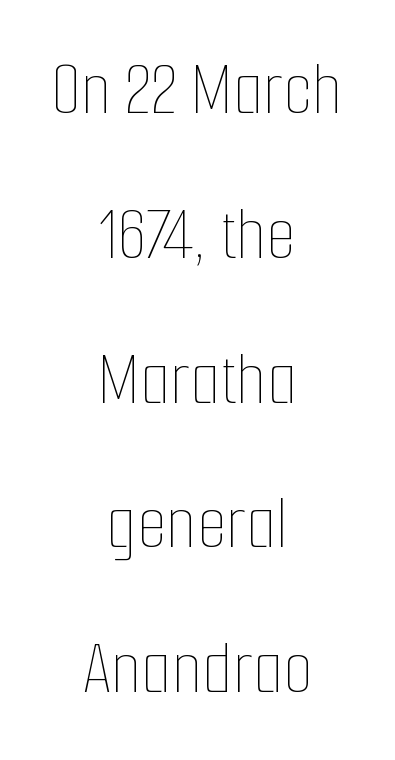
Unbolded letterforms with no extra heft. Typeset on center — no edge is straight. Nobody drew a line under any word here. Is the letter spacing exaggerated? No — it looks like the ordinary default.
